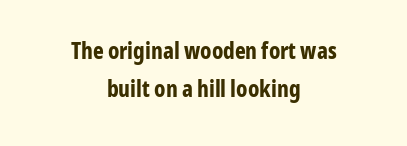
{"italic": "no", "bold": "yes", "underline": "no", "align": "center", "line_spacing": "normal", "line_spacing_ratio": 1.67, "letter_spacing": "normal", "letter_spacing_em": 0.0, "glyph_px": 23}
